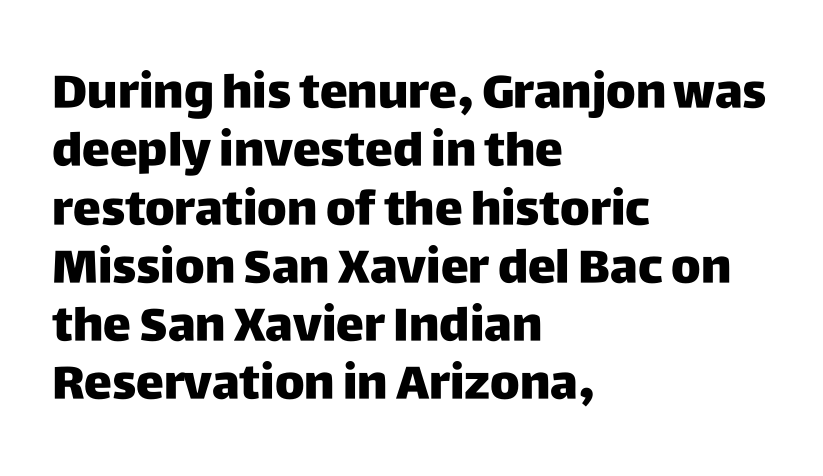
{"serif": "no", "italic": "no", "width": "normal", "stroke_contrast": "low", "x_height": "large", "monospaced": "no", "underline": "no", "align": "left", "line_spacing_ratio": 1.24, "letter_spacing": "normal", "letter_spacing_em": 0.0, "glyph_px": 47}
